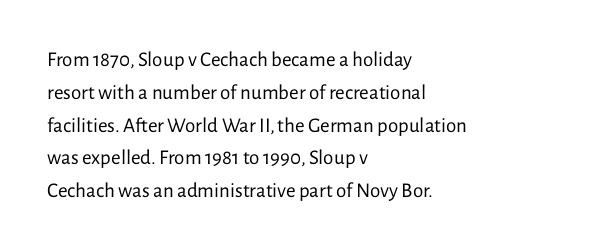
The image shows 21 px text type, upright; set left-aligned, normal line spacing (1.56x), normal letter spacing, not underlined.
